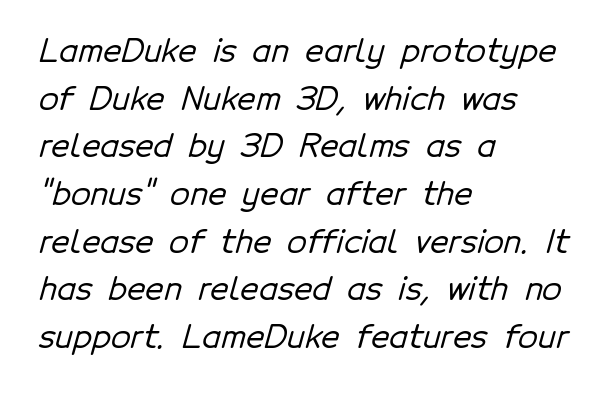
The words here are not underlined. The rendering keeps characters at their native spacing. Do the characters align in a grid? No, the font is proportional. The typesetter chose a ragged-right arrangement here. Compared with typical paragraphs, the rows here are spaced about the same. Type style note: lacks serifs.
